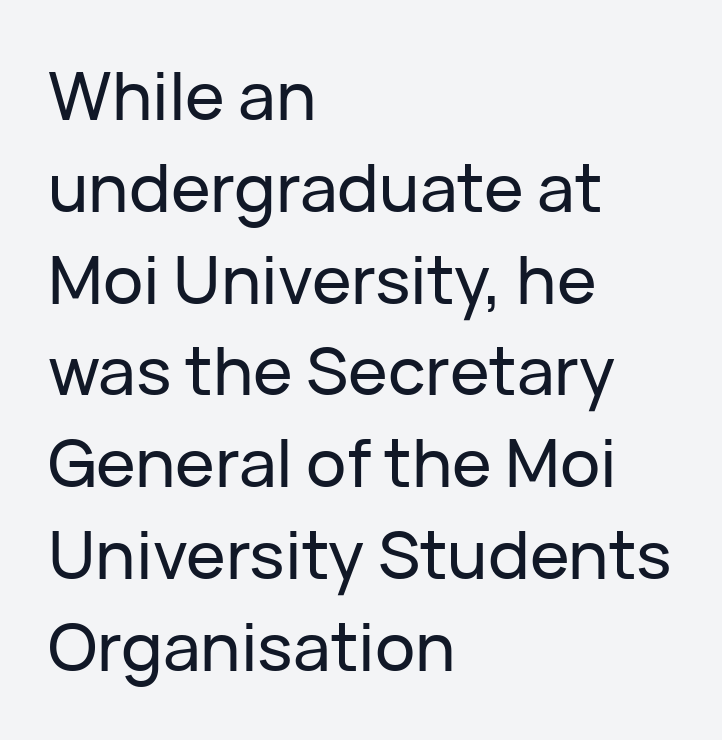
The image shows 67 px sans-serif type, upright; set left-aligned, normal line spacing (1.37x), normal letter spacing, not underlined; low stroke contrast and a medium x-height.
